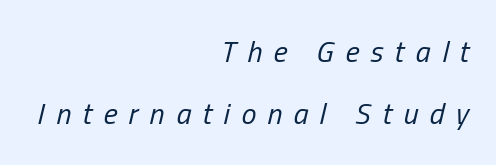
Q: Is the text bold? A: No.
Q: Is the text italic (slanted)? A: Yes, it leans right by about 13 degrees.
Q: Is the text underlined? A: No.
Q: How is the paragraph aligned? A: Right-aligned.
Q: Is the spacing between letters normal or unusually wide? A: Unusually wide.
Q: Is the spacing between lines tight, normal or loose? A: Loose.
Q: Width (condensed, normal, or wide)? A: Condensed.
Q: Stroke contrast? A: Low.
Q: x-height? A: Medium.
Q: Monospaced? A: No.
